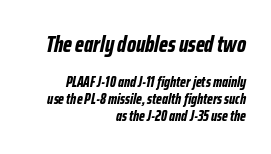
The emphasis by scale lands on block number one, above. A typesetter would call this leading minimal, almost set solid. The rag falls on the left side of this text block. The zone under the glyphs is completely vacant. Words appear dense and cohesive because spacing is normal. I'd describe the lettering as bold — thick and assertive.
